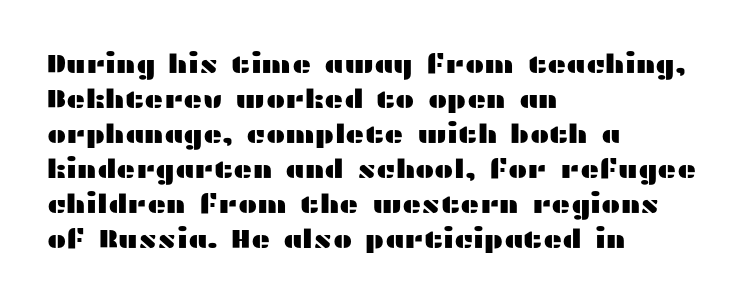
{"italic": "no", "underline": "no", "align": "left", "line_spacing": "normal", "line_spacing_ratio": 1.35, "letter_spacing": "normal", "letter_spacing_em": 0.0, "glyph_px": 26}
